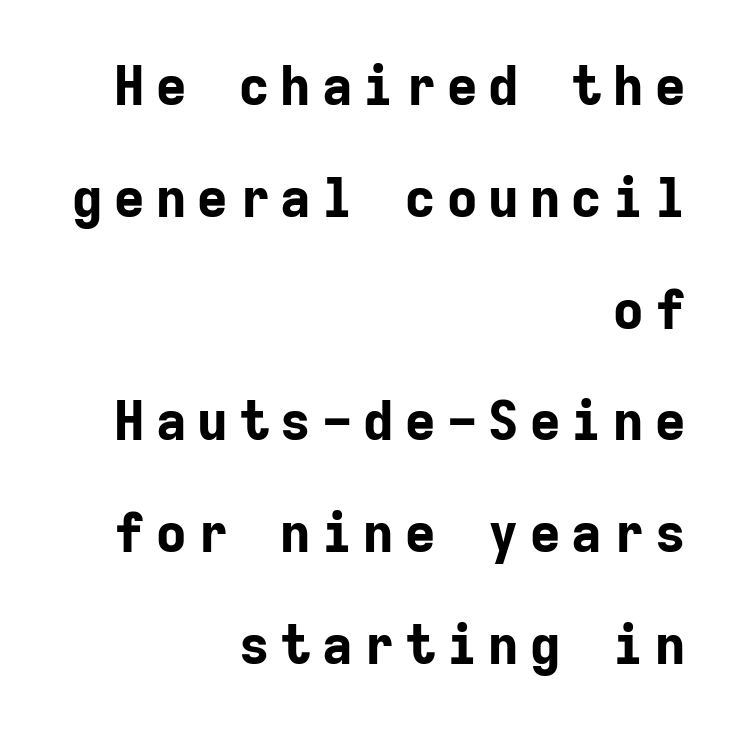
Vertical strokes here are truly vertical. If you measured baseline to baseline, you'd find a long distance. A clean baseline with only descenders dipping below it. Unlike a traditional serif, this face leaves its strokes unadorned. Layout note: lines flush right.
